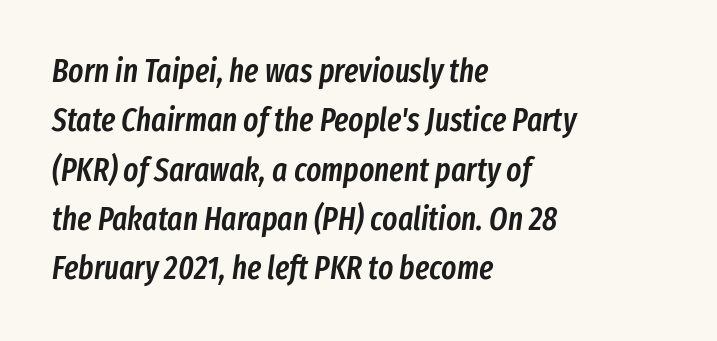
{"italic": "yes", "lean": "right", "slant_degrees": 8, "bold": "semi", "weight": "semibold", "width": "condensed", "stroke_contrast": "low", "x_height": "medium", "monospaced": "no", "underline": "no", "align": "left", "line_spacing": "normal", "line_spacing_ratio": 1.54, "letter_spacing": "normal", "letter_spacing_em": 0.0, "glyph_px": 32}
